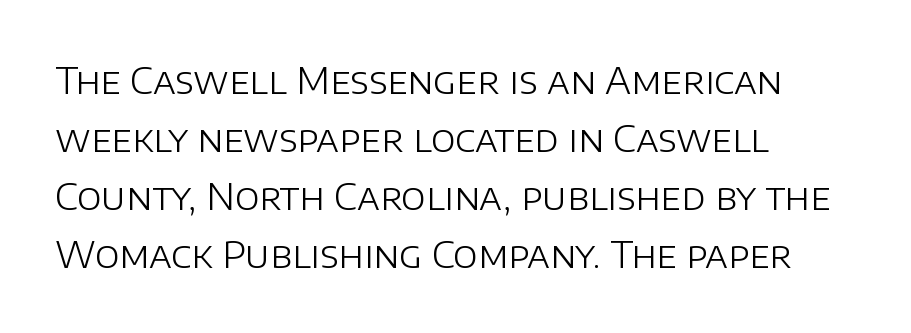
Character widths vary here, with narrow letters taking less room than wide ones. Reading down the block, your eye returns to a fixed left position each line. Nothing unusual about the tracking: characters are spaced as the font intends. Is there any slant? The stems are plumb.
